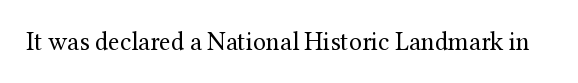
Q: Is the text bold? A: No.
Q: Is the text italic (slanted)? A: No, it is upright.
Q: Is the text underlined? A: No.
Q: Is the spacing between letters normal or unusually wide? A: Normal.
